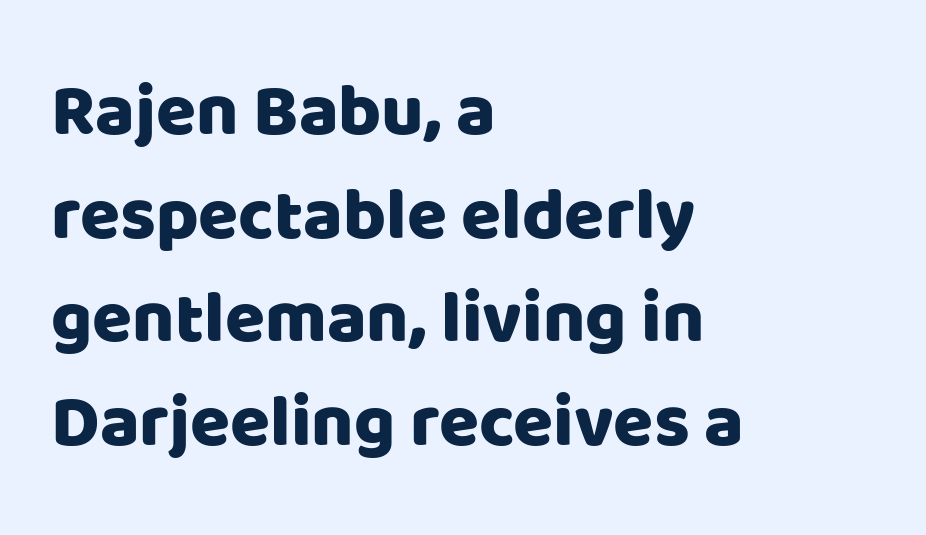
Q: Is the text italic (slanted)? A: No, it is upright.
Q: Is the typeface a serif or a sans-serif typeface? A: Sans-serif.
Q: Is the text underlined? A: No.
Q: How is the paragraph aligned? A: Left-aligned.
Q: Is the spacing between letters normal or unusually wide? A: Normal.
Q: Is the spacing between lines tight, normal or loose? A: Normal.
Q: Width (condensed, normal, or wide)? A: Normal.
Q: Stroke contrast? A: Low.
Q: x-height? A: Large.
Q: Monospaced? A: No.
